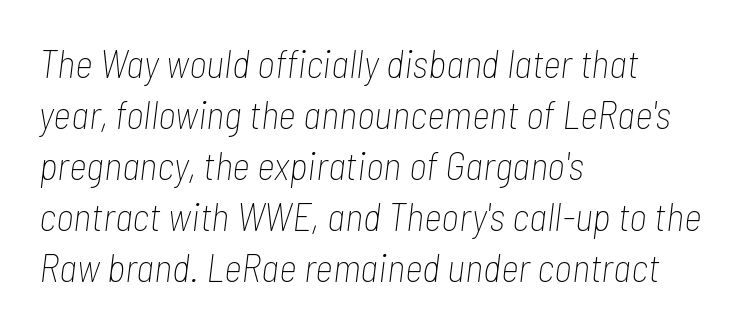
{"italic": "yes", "lean": "right", "slant_degrees": 7, "bold": "no", "weight": "thin", "width": "condensed", "stroke_contrast": "low", "x_height": "medium", "monospaced": "no", "underline": "no", "align": "left", "line_spacing": "normal", "line_spacing_ratio": 1.31, "letter_spacing": "normal", "letter_spacing_em": 0.0, "glyph_px": 39}
